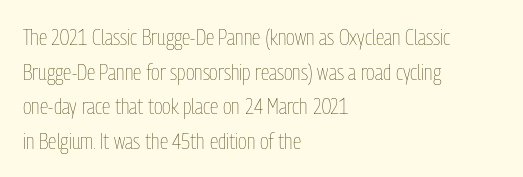
Which margin do the lines hug? The left one — the right edge is uneven. This is roman type, the default non-slanted kind. Summary of vertical rhythm: regular, with standard interline spacing. These glyphs show unthickened strokes, regular width or finer. The rendering keeps characters at their native spacing. The gap between lines stays unmarked.
